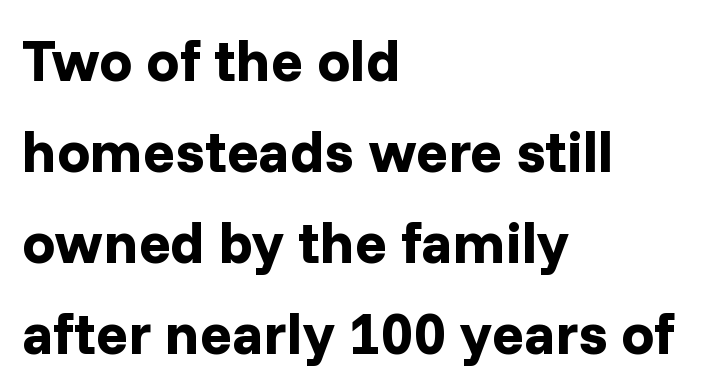
How are the letters spaced? Ordinarily, with no added tracking. The lettering holds an erect, upright posture throughout. Bold? Absolutely — the strokes are thick and heavy. Any mark beneath the type? The region is blank. The lines in this sample share a left origin and differ only in where they stop. A typesetter would label this face a sans.
